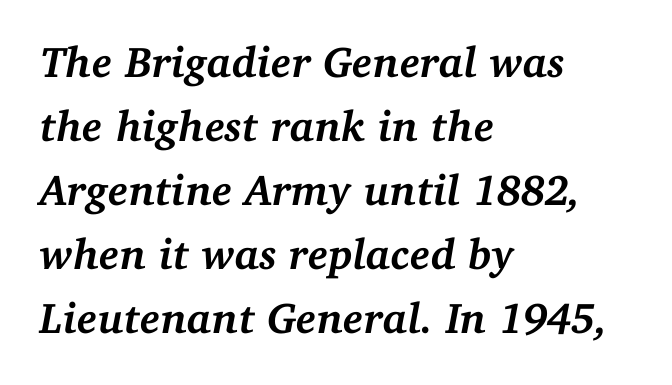
{"serif": "yes", "italic": "yes", "lean": "right", "slant_degrees": 11, "bold": "yes", "weight": "semibold", "width": "normal", "stroke_contrast": "medium", "x_height": "medium", "monospaced": "no", "underline": "no", "align": "left", "line_spacing": "normal", "line_spacing_ratio": 1.49, "letter_spacing": "normal", "letter_spacing_em": 0.0, "glyph_px": 43}
